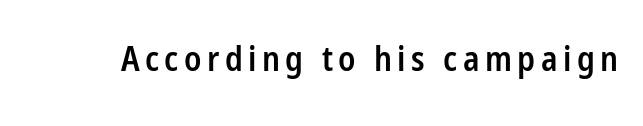
Q: Is the text bold? A: Semi-bold.
Q: Is the text italic (slanted)? A: No, it is upright.
Q: Is the typeface a serif or a sans-serif typeface? A: Sans-serif.
Q: Is the text underlined? A: No.
Q: Width (condensed, normal, or wide)? A: Condensed.
Q: Stroke contrast? A: Low.
Q: x-height? A: Medium.
Q: Monospaced? A: No.
